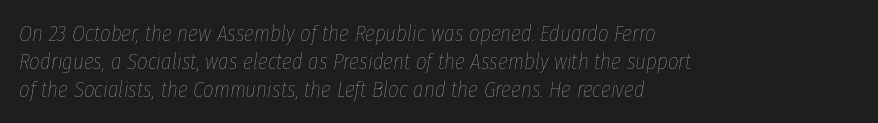
Q: Is the text bold? A: No.
Q: Is the text italic (slanted)? A: Yes, it leans right by about 8 degrees.
Q: Is the text underlined? A: No.
Q: How is the paragraph aligned? A: Left-aligned.
Q: Is the spacing between letters normal or unusually wide? A: Normal.
